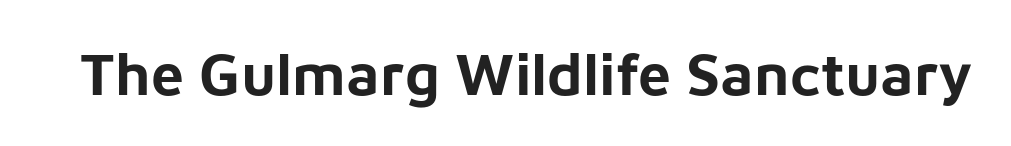
Q: Is the text bold? A: Yes.
Q: Is the text italic (slanted)? A: No, it is upright.
Q: Is the typeface a serif or a sans-serif typeface? A: Sans-serif.
Q: Is the text underlined? A: No.
Q: Is the spacing between letters normal or unusually wide? A: Normal.
Q: Width (condensed, normal, or wide)? A: Normal.
Q: Stroke contrast? A: Low.
Q: x-height? A: Medium.
Q: Monospaced? A: No.
